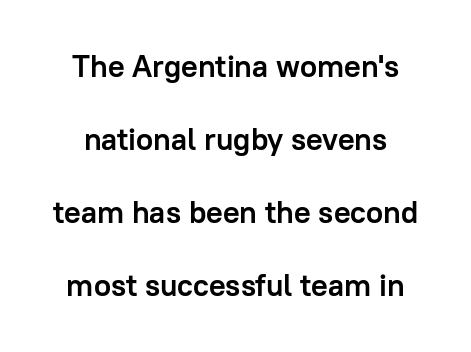
{"serif": "no", "italic": "no", "bold": "yes", "weight": "semibold", "width": "normal", "stroke_contrast": "low", "x_height": "medium", "monospaced": "no", "underline": "no", "line_spacing": "loose", "line_spacing_ratio": 2.36, "letter_spacing": "normal", "letter_spacing_em": 0.0, "glyph_px": 31}
